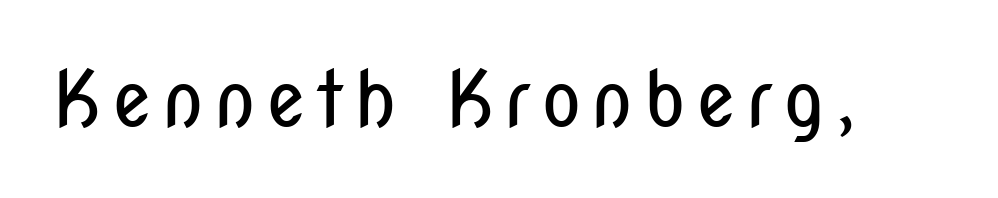
The image shows 77 px regular-weight, condensed sans-serif type, upright; set not underlined; low stroke contrast and a medium x-height.
